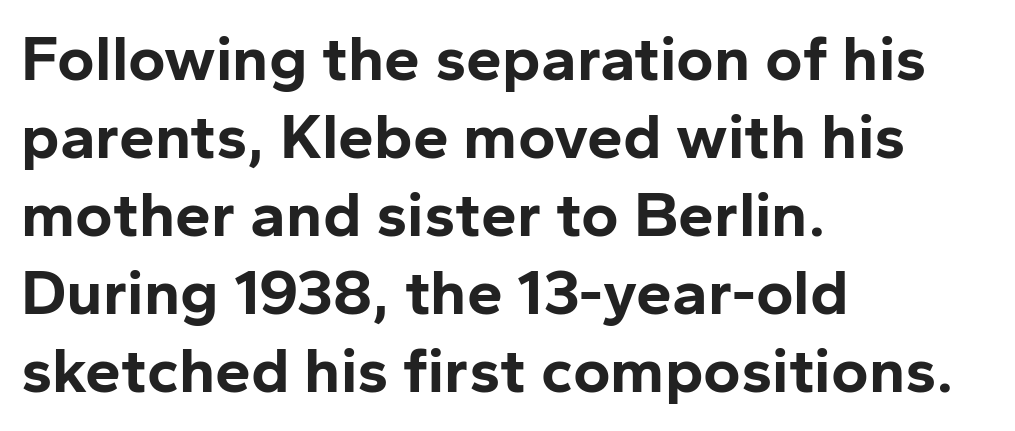
Every letter is thick-stroked: bold, no question. The face used here is proportionally spaced, like ordinary book or web type. A typesetter would call this zero additional tracking. Notice how the passage keeps a crisp vertical edge on the left only. Only glyphs here, with clear space below each row.
